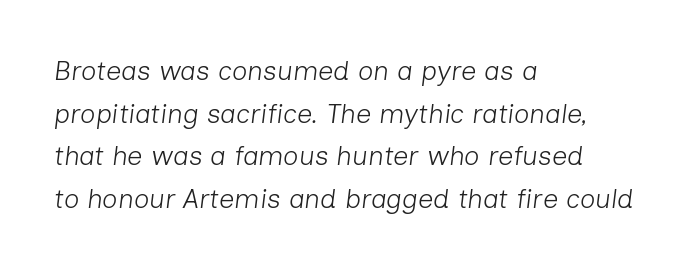
Nobody drew a line under any word here. The font's italic variant was chosen for this text. A typesetter would call this leading conventional body-copy spacing. Think standard paragraph weight, or any step lighter than that. The rendering anchors every line to the left-hand side.
